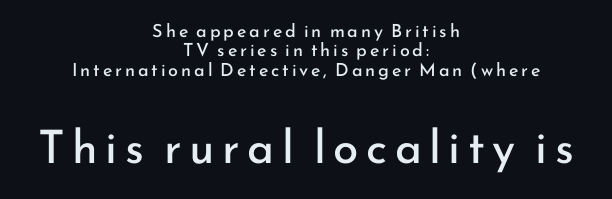
{"serif": "no", "italic": "no", "bold": "no", "weight": "regular", "width": "normal", "stroke_contrast": "low", "x_height": "small", "monospaced": "no", "underline": "no", "align": "center", "line_spacing": "tight", "line_spacing_ratio": 1.07, "larger_block": "second", "size_ratio": 2.56, "glyph_px": 46}
